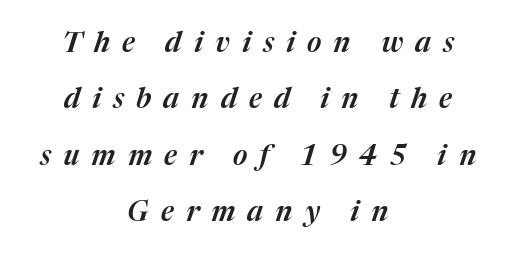
Q: Is the text italic (slanted)? A: Yes, it leans right by about 17 degrees.
Q: Is the text underlined? A: No.
Q: How is the paragraph aligned? A: Centered.
Q: Is the spacing between letters normal or unusually wide? A: Unusually wide.
Q: Is the spacing between lines tight, normal or loose? A: Loose.
Q: Width (condensed, normal, or wide)? A: Normal.
Q: Stroke contrast? A: Medium.
Q: x-height? A: Medium.
Q: Monospaced? A: No.
